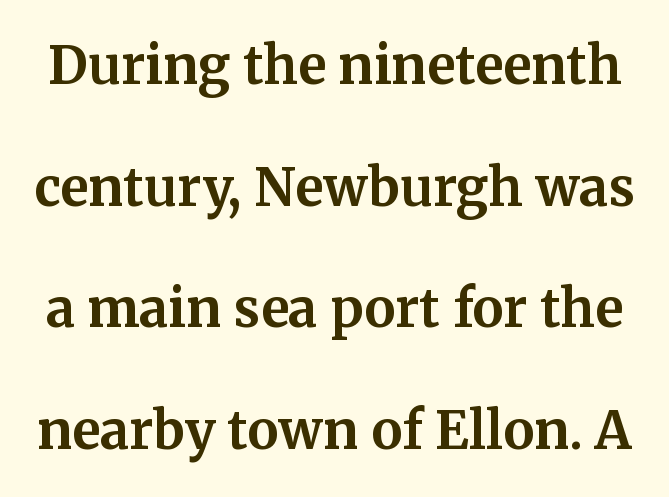
{"serif": "yes", "italic": "no", "bold": "yes", "weight": "bold", "width": "normal", "stroke_contrast": "medium", "x_height": "medium", "monospaced": "no", "underline": "no", "line_spacing": "loose", "line_spacing_ratio": 2.34, "letter_spacing": "normal", "letter_spacing_em": 0.0, "glyph_px": 52}
